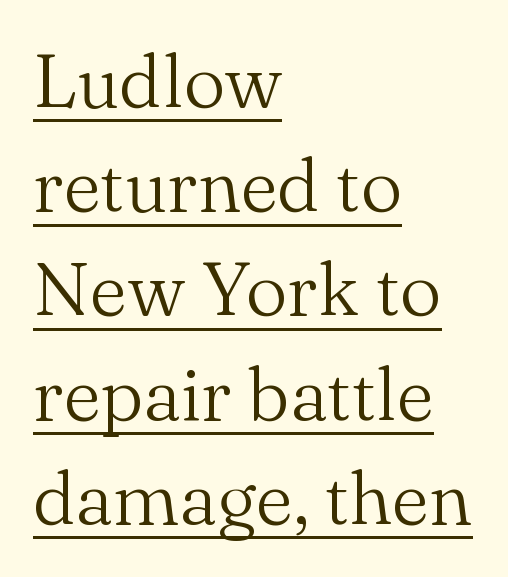
{"serif": "yes", "italic": "no", "bold": "no", "weight": "light", "width": "normal", "stroke_contrast": "medium", "x_height": "small", "monospaced": "no", "underline": "yes", "align": "left", "line_spacing": "normal", "line_spacing_ratio": 1.39, "letter_spacing": "normal", "letter_spacing_em": 0.0, "glyph_px": 75}
